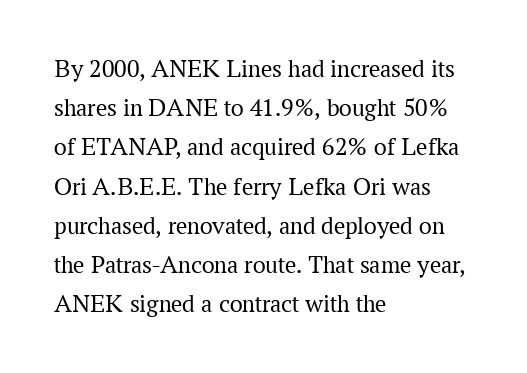
Is this a heavy cut? Hardly; it is regular or lighter. In CSS terms this would be text-align: left. Words appear dense and cohesive because spacing is normal. The gap between lines stays unmarked. Reading down the column, the eye jumps a familiar distance to each next line. This is roman type, the default non-slanted kind.
